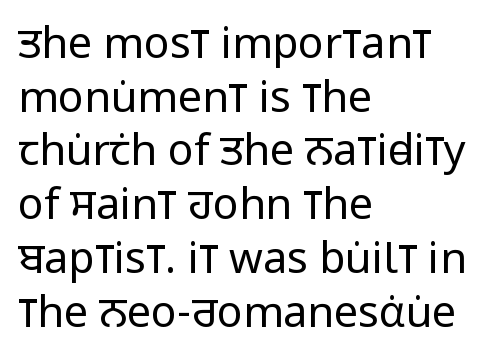
The image shows 43 px regular-weight, condensed sans-serif type, upright; set left-aligned, normal line spacing (1.25x), normal letter spacing, not underlined; low stroke contrast and a large x-height.
